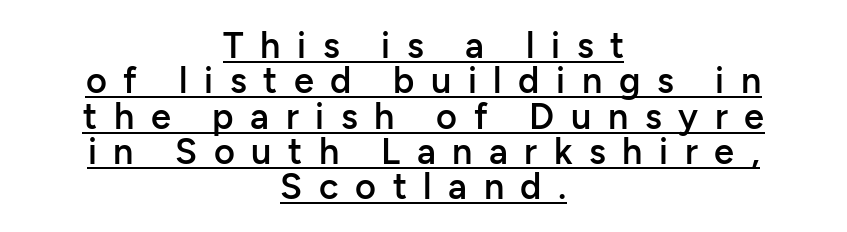
Q: Is the text bold? A: Semi-bold.
Q: Is the text italic (slanted)? A: No, it is upright.
Q: Is the typeface a serif or a sans-serif typeface? A: Sans-serif.
Q: Is the text underlined? A: Yes.
Q: How is the paragraph aligned? A: Centered.
Q: Is the spacing between letters normal or unusually wide? A: Unusually wide.
Q: Is the spacing between lines tight, normal or loose? A: Tight.
Q: Width (condensed, normal, or wide)? A: Normal.
Q: Stroke contrast? A: Low.
Q: x-height? A: Medium.
Q: Monospaced? A: No.
